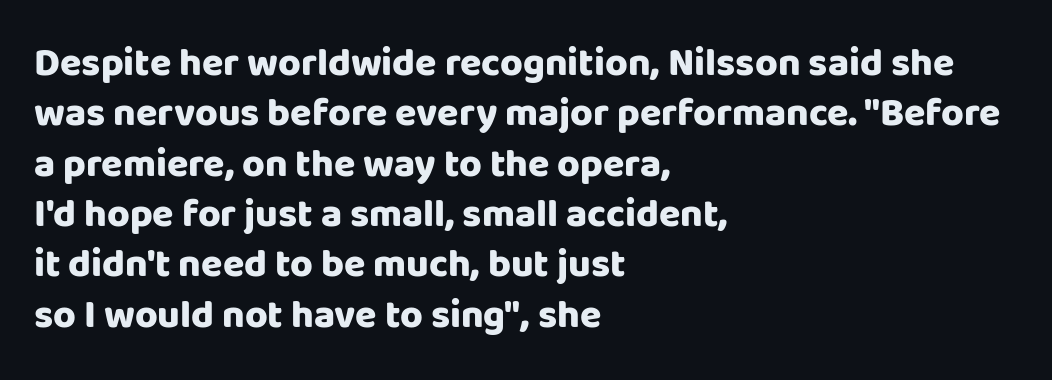
The image shows 39 px heavy sans-serif type, upright; set left-aligned, normal line spacing (1.29x), normal letter spacing, not underlined; low stroke contrast and a large x-height.
